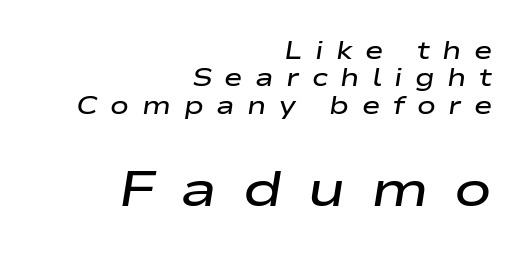
{"italic": "yes", "lean": "right", "slant_degrees": 9, "bold": "semi", "weight": "semibold", "width": "wide", "stroke_contrast": "low", "x_height": "medium", "monospaced": "no", "underline": "no", "align": "right", "line_spacing": "tight", "line_spacing_ratio": 1.1, "letter_spacing": "wide", "letter_spacing_em": 0.5, "larger_block": "second", "size_ratio": 2.0, "glyph_px": 50}
